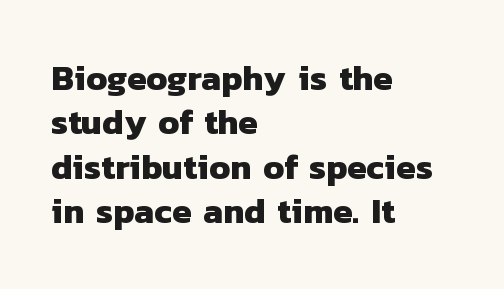
Q: Is the text bold? A: Yes.
Q: Is the typeface a serif or a sans-serif typeface? A: Sans-serif.
Q: Is the text underlined? A: No.
Q: How is the paragraph aligned? A: Left-aligned.
Q: Is the spacing between letters normal or unusually wide? A: Normal.
Q: Is the spacing between lines tight, normal or loose? A: Normal.
Q: Width (condensed, normal, or wide)? A: Normal.
Q: Stroke contrast? A: Low.
Q: x-height? A: Medium.
Q: Monospaced? A: No.
